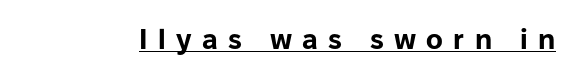
Q: Is the text bold? A: Yes.
Q: Is the text italic (slanted)? A: No, it is upright.
Q: Is the typeface a serif or a sans-serif typeface? A: Sans-serif.
Q: Is the text underlined? A: Yes.
Q: Is the spacing between letters normal or unusually wide? A: Unusually wide.
Q: Width (condensed, normal, or wide)? A: Normal.
Q: Stroke contrast? A: Low.
Q: x-height? A: Medium.
Q: Monospaced? A: No.
